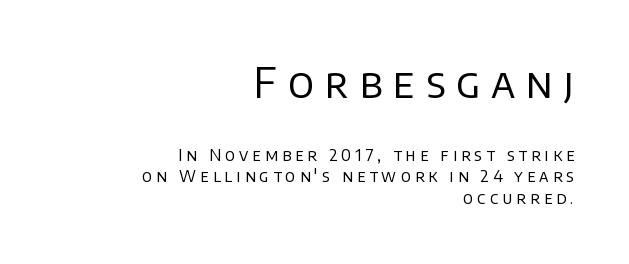
The image shows 41 px regular-weight sans-serif type, upright; set right-aligned, normal line spacing (1.36x), unusually wide letter spacing (+0.26 em), not underlined; the first (top) block is 2.56x larger; low stroke contrast and a large x-height.
